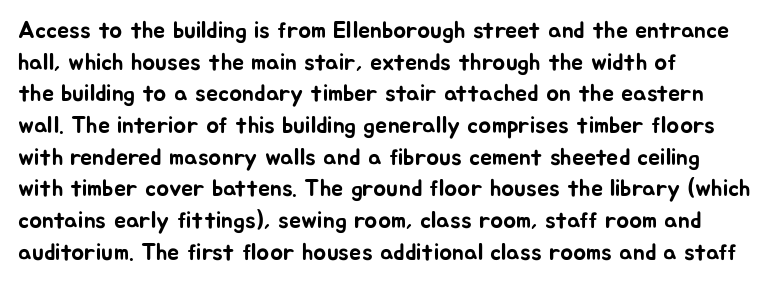
Q: Is the text italic (slanted)? A: No, it is upright.
Q: Is the text underlined? A: No.
Q: How is the paragraph aligned? A: Left-aligned.
Q: Is the spacing between letters normal or unusually wide? A: Normal.
Q: Is the spacing between lines tight, normal or loose? A: Normal.
